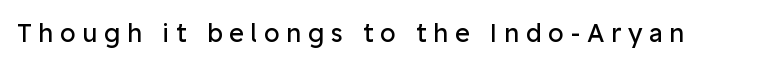
{"italic": "no", "bold": "no", "underline": "no", "letter_spacing": "wide", "letter_spacing_em": 0.27, "glyph_px": 25}
